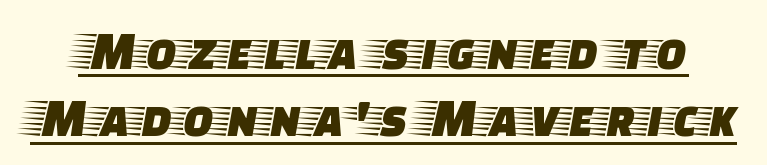
Letter spacing: default. Check where the strokes stop: tiny serifs finish them off. Character widths vary here, with narrow letters taking less room than wide ones. Quick note: underline on.
